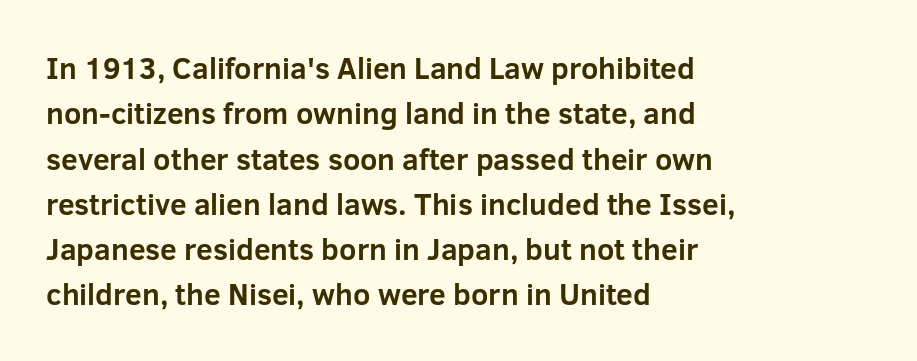
{"serif": "no", "italic": "no", "bold": "yes", "weight": "bold", "width": "normal", "stroke_contrast": "low", "x_height": "medium", "monospaced": "no", "underline": "no", "align": "left", "line_spacing": "normal", "line_spacing_ratio": 1.51, "letter_spacing": "normal", "letter_spacing_em": 0.0, "glyph_px": 30}
